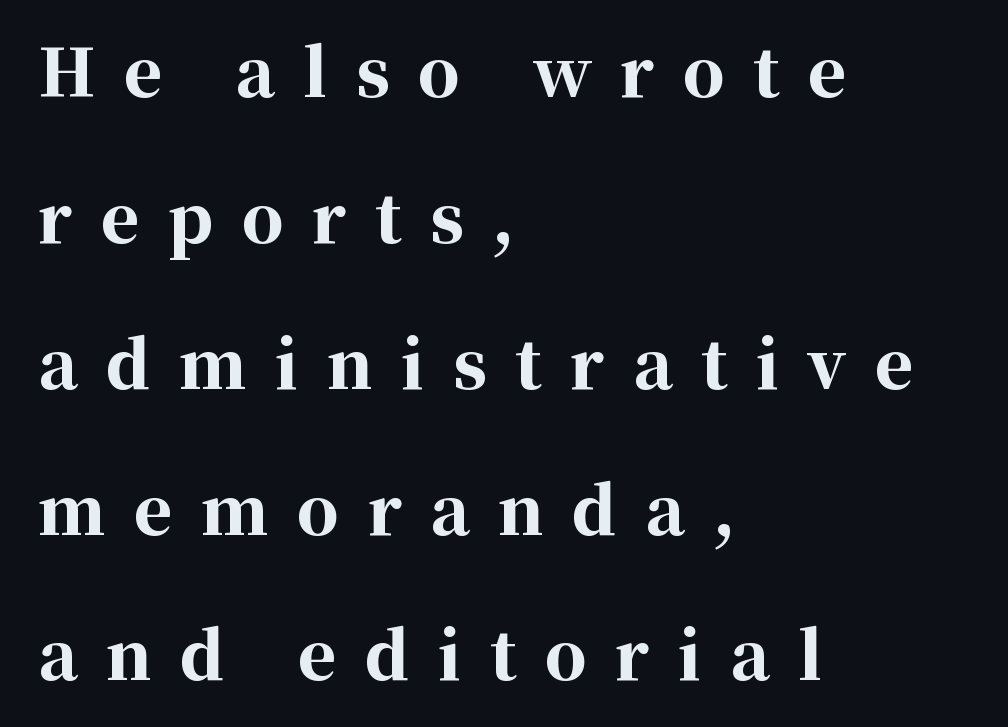
A great deal of white space separates one row of letters from the next. The lettering stays uniformly vertical, giving the passage a roman look. Examine the stroke ends and you'll spot serifs. Is the type bold? Yes — the strokes are clearly thick and heavy. Substantial extra tracking has been applied to these lines.
